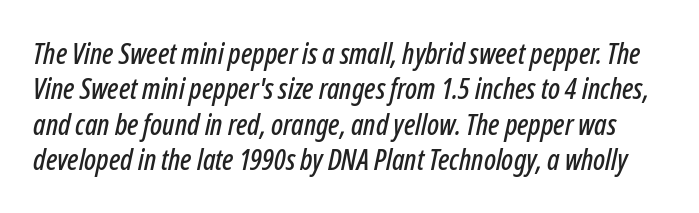
Q: Is the text italic (slanted)? A: Yes, it leans right by about 12 degrees.
Q: Is the text underlined? A: No.
Q: Is the spacing between letters normal or unusually wide? A: Normal.
Q: Width (condensed, normal, or wide)? A: Condensed.
Q: Stroke contrast? A: Low.
Q: x-height? A: Medium.
Q: Monospaced? A: No.
